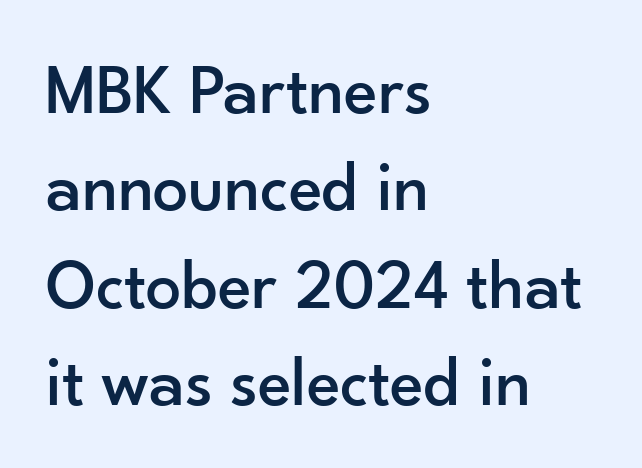
Each word holds together tightly as a unit, with standard inter-letter gaps. In terms of leading, this rendering sits right in the middle. The words here are not underlined. Stroke terminals: plain, sans-serif.
